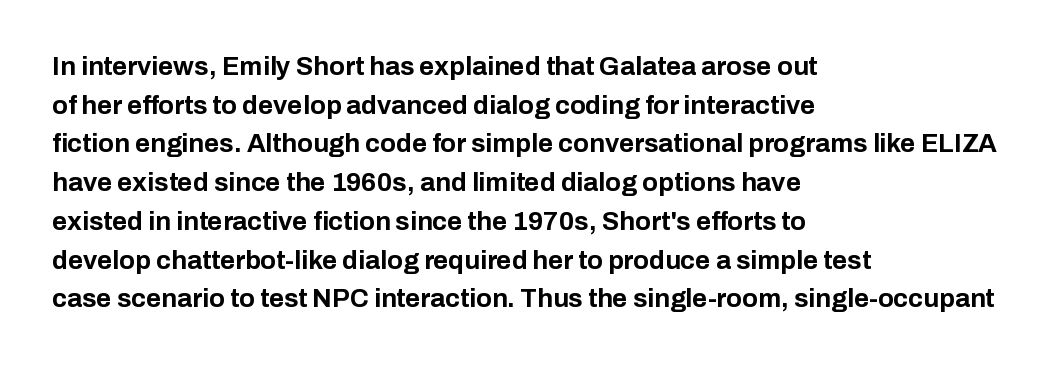
Leading: standard. Glyph-to-glyph distance matches everyday printed text. The face used here has the dense, thick strokes of a bold. These lines stack with their left ends in a neat column.
